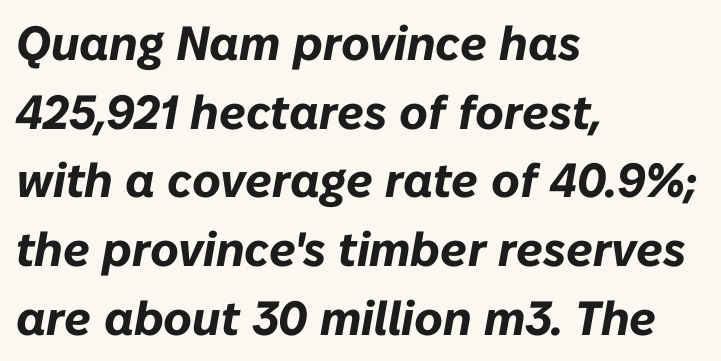
{"italic": "yes", "lean": "right", "slant_degrees": 10, "bold": "yes", "weight": "bold", "width": "normal", "stroke_contrast": "low", "x_height": "medium", "monospaced": "no", "underline": "no", "align": "left", "line_spacing": "normal", "line_spacing_ratio": 1.43, "letter_spacing": "normal", "letter_spacing_em": 0.0, "glyph_px": 48}
